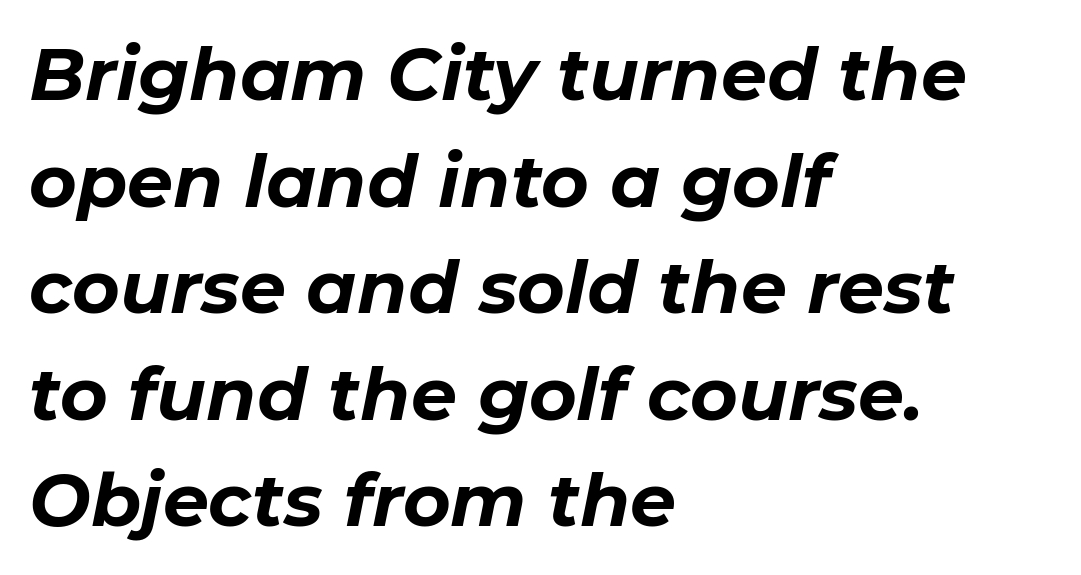
{"italic": "yes", "lean": "right", "slant_degrees": 11, "bold": "yes", "weight": "bold", "width": "normal", "stroke_contrast": "low", "x_height": "medium", "monospaced": "no", "underline": "no", "align": "left", "line_spacing": "normal", "line_spacing_ratio": 1.46, "letter_spacing": "normal", "letter_spacing_em": 0.0, "glyph_px": 73}
